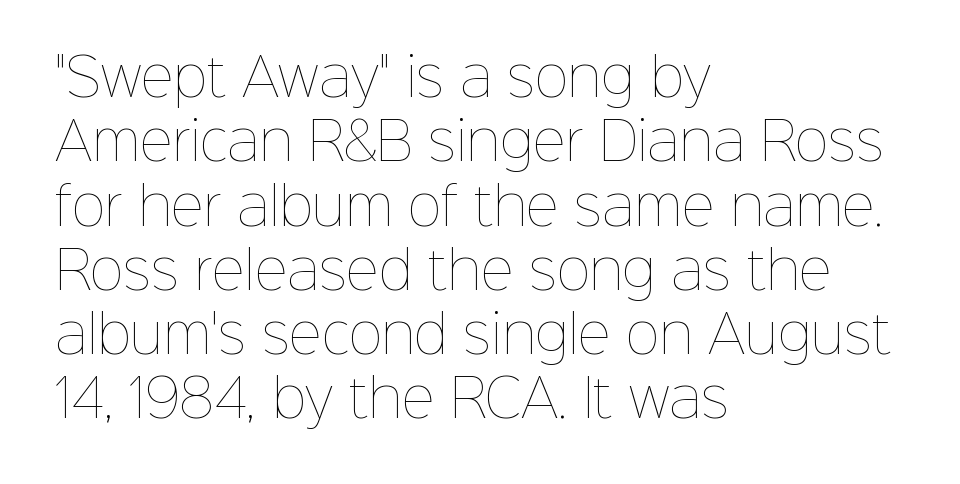
Words appear dense and cohesive because spacing is normal. You can tell it's not italic because the verticals are truly vertical. Varying glyph widths throughout — classic text-font behaviour. Each new line begins a customary step beneath the previous one. Bare-footed words on every line. Stems and bowls with no extra thickness — not bold.
